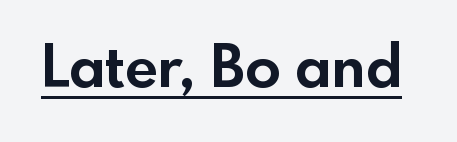
{"serif": "no", "italic": "no", "bold": "yes", "weight": "bold", "width": "normal", "x_height": "small", "monospaced": "no", "underline": "yes", "letter_spacing": "normal", "letter_spacing_em": 0.0, "glyph_px": 58}
